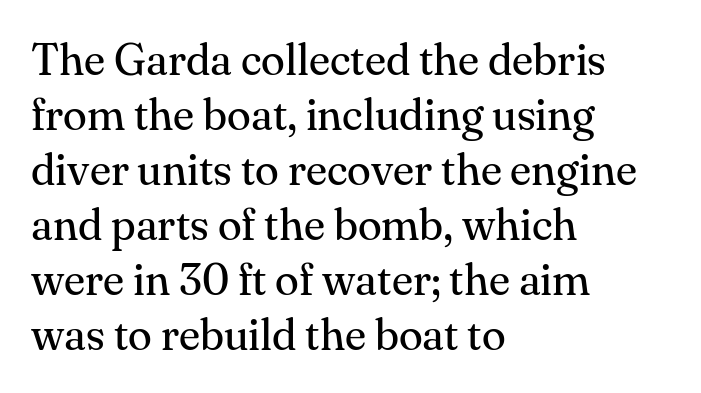
Nobody drew a line under any word here. This rendering employs a face with finishing strokes, i.e., a serif. The gaps between neighbouring characters are ordinary and unremarkable. One-word summary of the alignment: left. Proportional: the letters do not fall into vertical columns.
